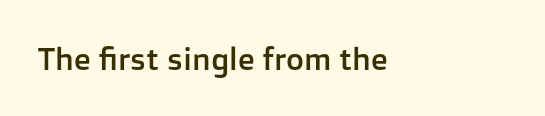
{"serif": "no", "italic": "no", "width": "normal", "stroke_contrast": "low", "x_height": "medium", "monospaced": "no", "underline": "no", "align": "left", "letter_spacing": "normal", "letter_spacing_em": 0.0, "glyph_px": 31}
